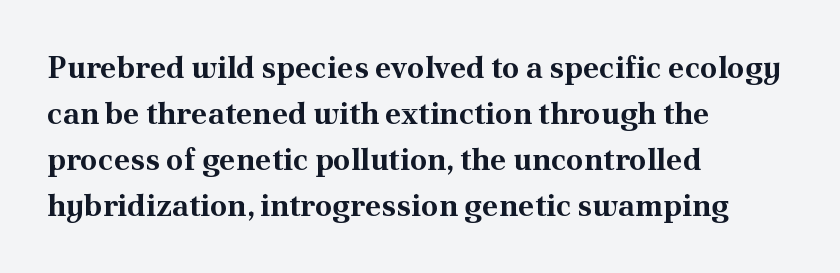
Compared with a centered layout, this one pins lines to the left instead. The rendering uses natural spacing where letterforms have individual widths. Weight check: bold — yes, fully. Rendered with straight, roman letterforms. Leading matches the norm, producing a regular column.
